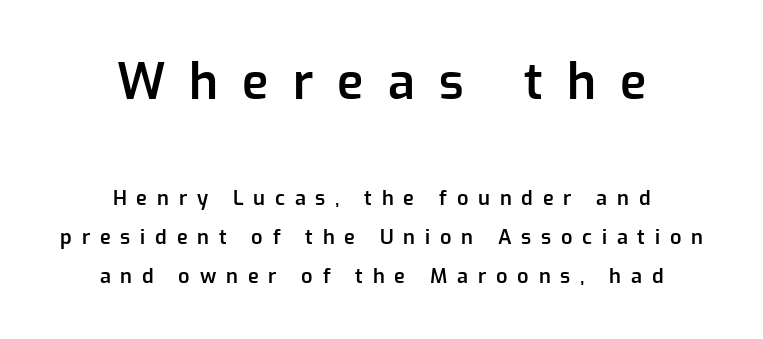
{"serif": "no", "italic": "no", "bold": "semi", "weight": "semibold", "width": "normal", "stroke_contrast": "low", "x_height": "medium", "monospaced": "no", "underline": "no", "align": "center", "line_spacing": "loose", "line_spacing_ratio": 1.95, "letter_spacing": "wide", "letter_spacing_em": 0.49, "larger_block": "first", "size_ratio": 2.45, "glyph_px": 49}
